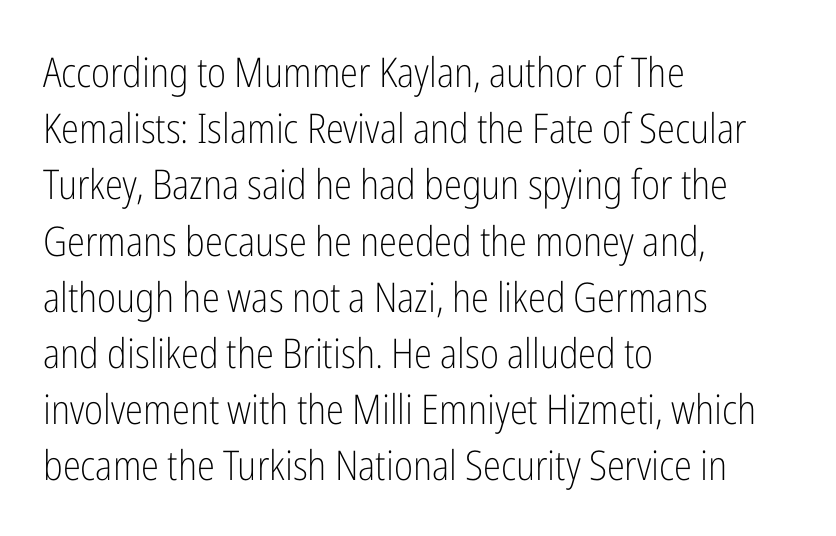
{"serif": "no", "italic": "no", "bold": "no", "weight": "light", "width": "condensed", "stroke_contrast": "low", "x_height": "medium", "monospaced": "no", "underline": "no", "align": "left", "line_spacing": "normal", "line_spacing_ratio": 1.37, "letter_spacing": "normal", "letter_spacing_em": 0.0, "glyph_px": 41}
